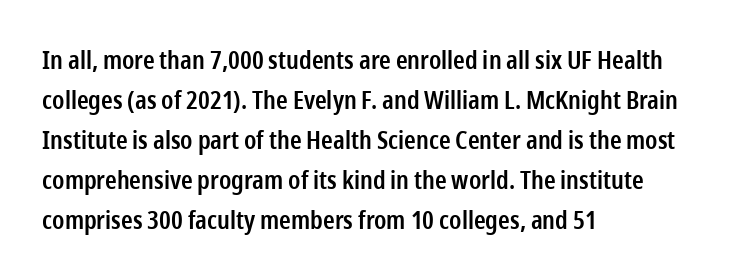
Each glyph is drawn with semibold strokes, heavier than normal yet not fully bold. Students, note that the glyphs here touch the page at normal intervals. Posture: vertical. A classic flush-left, rag-right setting is used for this passage. Does the leading feel generous? No, just average. Descenders hang freely into open space.
